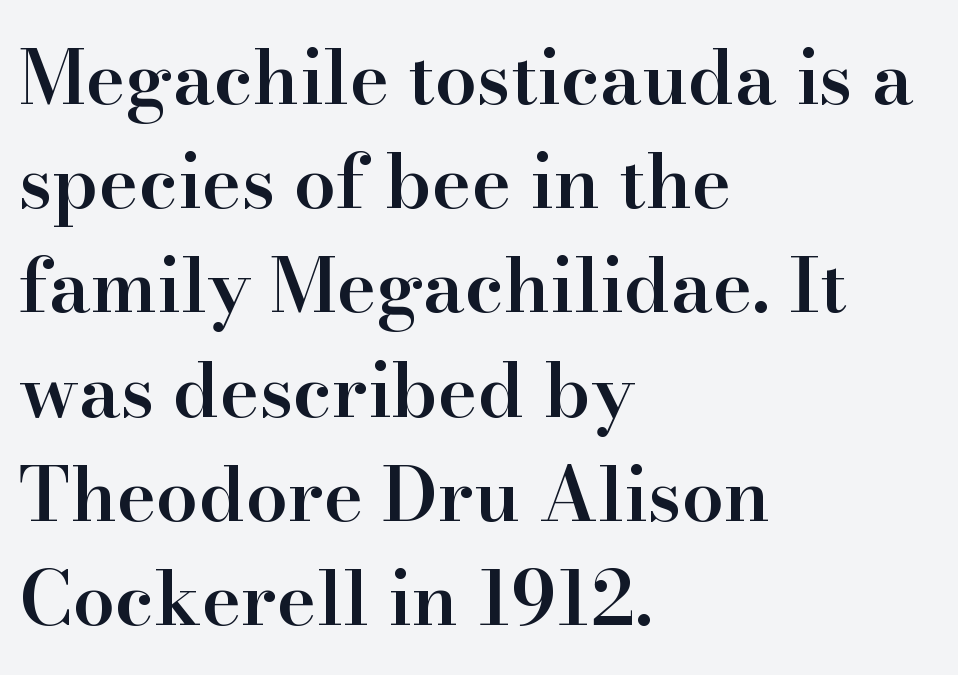
The image shows 75 px semibold serif type, upright; set left-aligned, normal line spacing (1.39x), normal letter spacing, not underlined; high stroke contrast and a small x-height.
